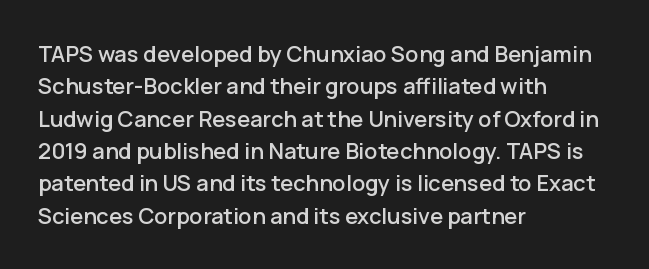
Q: Is the text italic (slanted)? A: No, it is upright.
Q: Is the text underlined? A: No.
Q: How is the paragraph aligned? A: Left-aligned.
Q: Is the spacing between letters normal or unusually wide? A: Normal.
Q: Is the spacing between lines tight, normal or loose? A: Normal.
